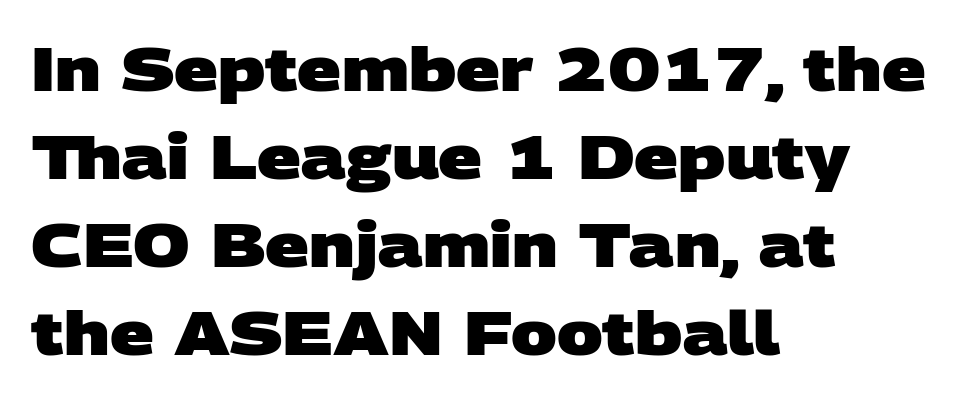
{"serif": "no", "bold": "yes", "weight": "heavy", "width": "wide", "stroke_contrast": "low", "x_height": "large", "monospaced": "no", "underline": "no", "align": "left", "line_spacing": "normal", "line_spacing_ratio": 1.44, "letter_spacing": "normal", "letter_spacing_em": 0.0, "glyph_px": 61}
